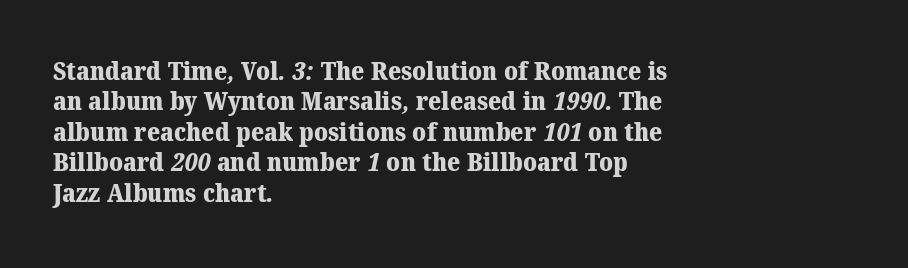
The image shows 25 px bold type; set left-aligned, line spacing 1.22x, normal letter spacing, not underlined.
